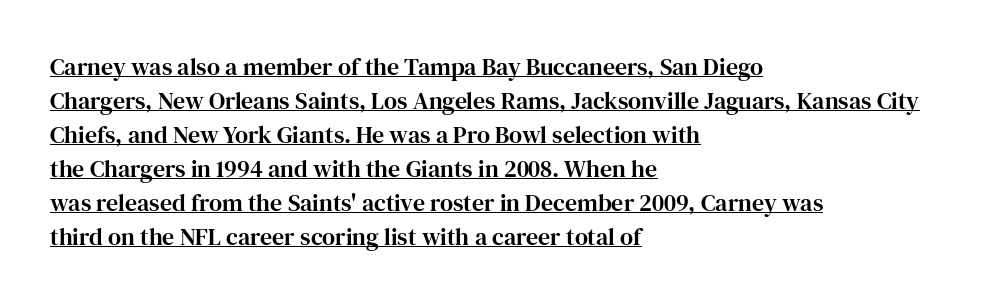
Short note: letters normally spaced. The block of text has a typical density, with ordinary space between rows. Horizontal alignment here is leftward, the default for most running prose. The font's upright variant was chosen for this text. Underline: present.
